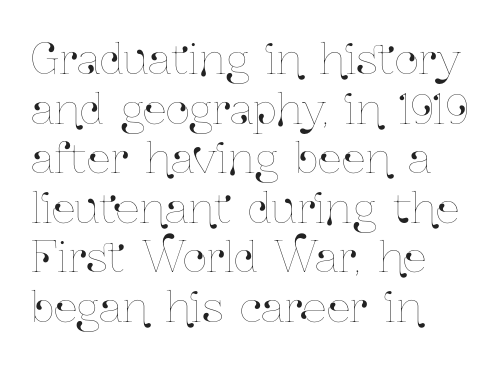
The image shows 42 px condensed type, upright; set left-aligned, line spacing 1.18x, normal letter spacing, not underlined; low stroke contrast and a medium x-height.
